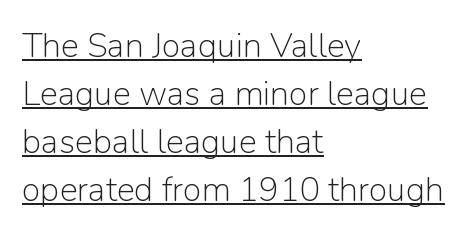
{"serif": "no", "italic": "no", "bold": "no", "weight": "light", "width": "normal", "stroke_contrast": "low", "x_height": "medium", "monospaced": "no", "underline": "yes", "align": "left", "line_spacing": "normal", "line_spacing_ratio": 1.41, "letter_spacing": "normal", "letter_spacing_em": 0.0, "glyph_px": 34}
